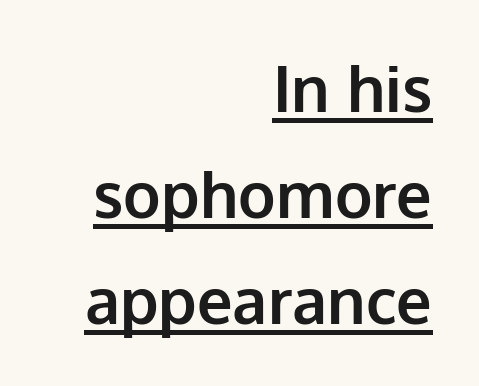
Q: Is the text bold? A: Yes.
Q: Is the text italic (slanted)? A: No, it is upright.
Q: Is the typeface a serif or a sans-serif typeface? A: Sans-serif.
Q: Is the text underlined? A: Yes.
Q: How is the paragraph aligned? A: Right-aligned.
Q: Is the spacing between letters normal or unusually wide? A: Normal.
Q: Is the spacing between lines tight, normal or loose? A: Normal.
Q: Width (condensed, normal, or wide)? A: Normal.
Q: Stroke contrast? A: Low.
Q: x-height? A: Medium.
Q: Monospaced? A: No.
